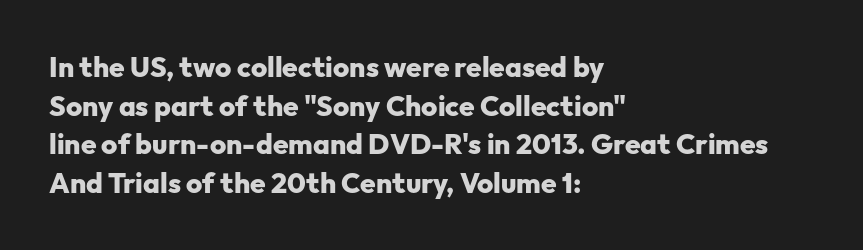
Q: Is the text bold? A: Yes.
Q: Is the text italic (slanted)? A: No, it is upright.
Q: Is the typeface a serif or a sans-serif typeface? A: Sans-serif.
Q: Is the text underlined? A: No.
Q: How is the paragraph aligned? A: Left-aligned.
Q: Is the spacing between letters normal or unusually wide? A: Normal.
Q: Is the spacing between lines tight, normal or loose? A: Normal.
Q: Width (condensed, normal, or wide)? A: Normal.
Q: Stroke contrast? A: Low.
Q: x-height? A: Medium.
Q: Monospaced? A: No.
